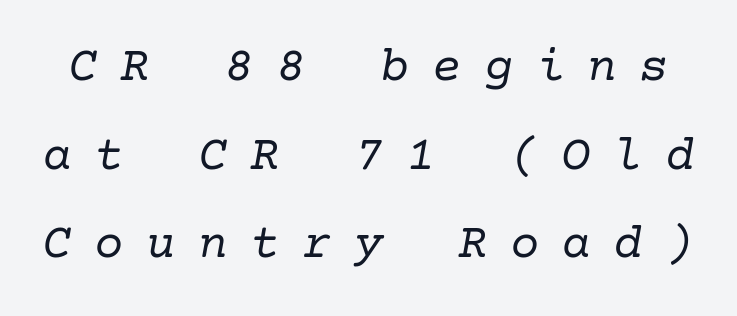
The image shows 49 px regular-weight serif type, italic (leaning right); set line spacing 1.81x, unusually wide letter spacing (+0.46 em), not underlined; low stroke contrast and a medium x-height.
